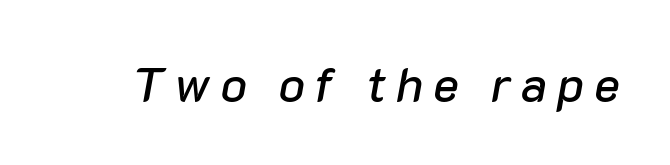
Posture: slanted. The letters are spread apart with noticeably loose tracking. The rendering uses natural spacing where letterforms have individual widths. Underline: absent.
